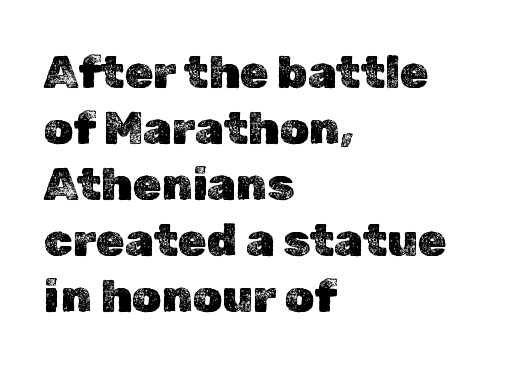
{"italic": "no", "width": "normal", "x_height": "medium", "monospaced": "no", "underline": "no", "align": "left", "line_spacing_ratio": 1.22, "letter_spacing": "normal", "letter_spacing_em": 0.0, "glyph_px": 46}
